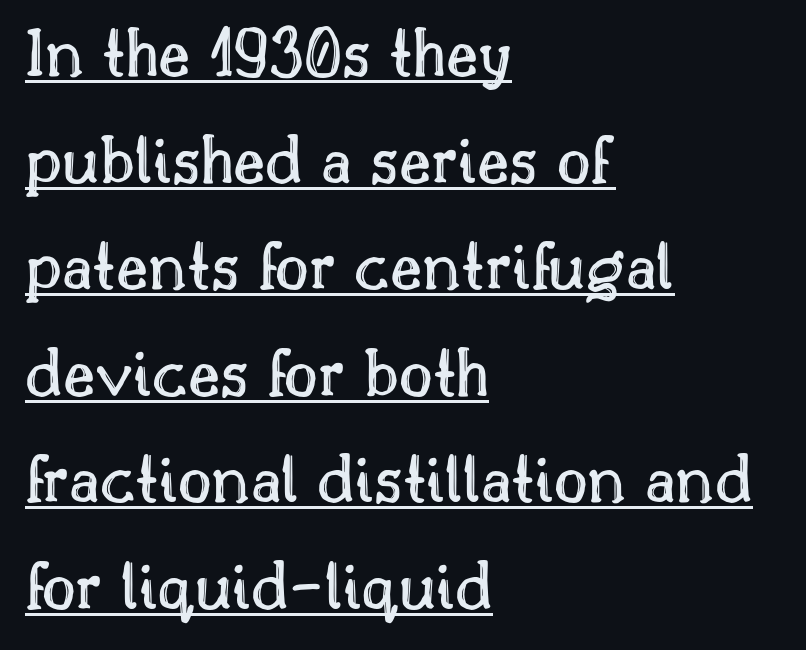
The passage shown stacks its lines at a standard gap. This is underlined copy, the kind a proofreader might mark for attention. Where is the straight margin? On the left. What stands out about the letter spacing? Nothing — it is the standard amount. Rendered with straight, roman letterforms.
